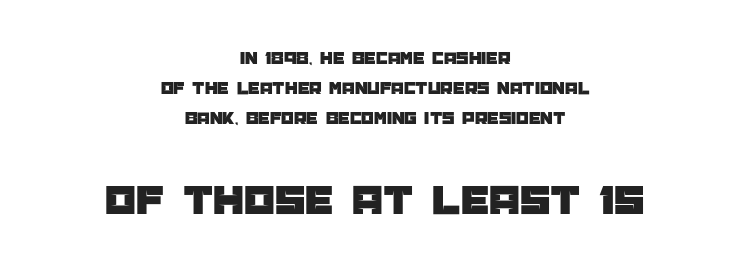
The image shows 44 px sans-serif type, upright; set centered, normal line spacing (1.68x), normal letter spacing, not underlined; the second (bottom) block is 2.44x larger; low stroke contrast and a large x-height.
